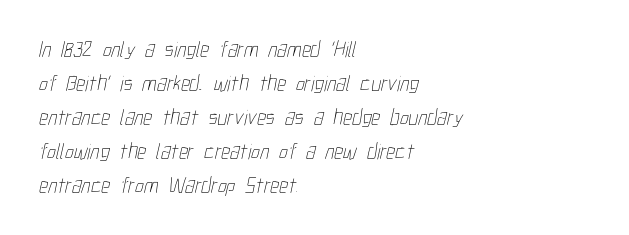
Q: Is the text bold? A: No.
Q: Is the text underlined? A: No.
Q: How is the paragraph aligned? A: Left-aligned.
Q: Is the spacing between letters normal or unusually wide? A: Normal.
Q: Is the spacing between lines tight, normal or loose? A: Normal.
